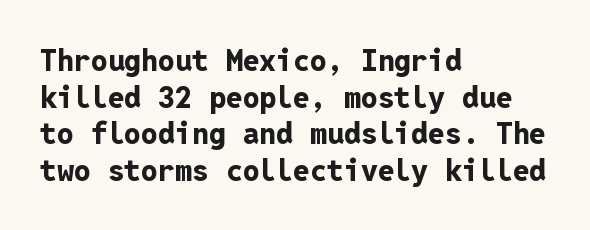
The image shows 30 px bold sans-serif type, upright, monospaced; set left-aligned, line spacing 1.22x, normal letter spacing, not underlined; low stroke contrast and a medium x-height.
